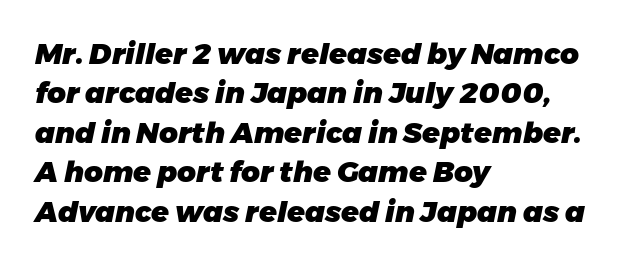
Q: Is the text bold? A: Yes.
Q: Is the text italic (slanted)? A: Yes, it leans right by about 11 degrees.
Q: Is the text underlined? A: No.
Q: How is the paragraph aligned? A: Left-aligned.
Q: Is the spacing between letters normal or unusually wide? A: Normal.
Q: Is the spacing between lines tight, normal or loose? A: Normal.
Q: Width (condensed, normal, or wide)? A: Normal.
Q: Stroke contrast? A: Low.
Q: x-height? A: Medium.
Q: Monospaced? A: No.
